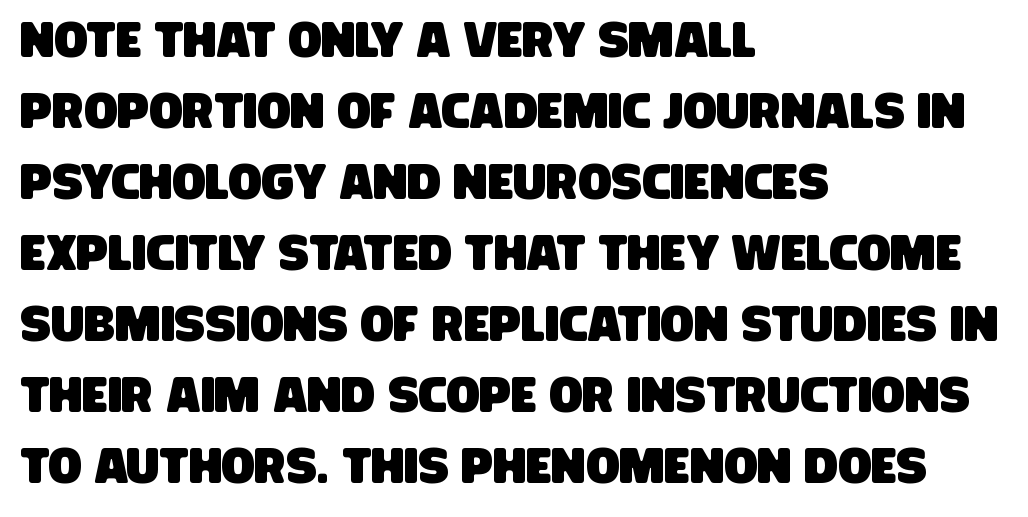
Q: Is the typeface a serif or a sans-serif typeface? A: Sans-serif.
Q: Is the text underlined? A: No.
Q: How is the paragraph aligned? A: Left-aligned.
Q: Is the spacing between letters normal or unusually wide? A: Normal.
Q: Is the spacing between lines tight, normal or loose? A: Normal.
Q: Width (condensed, normal, or wide)? A: Condensed.
Q: Stroke contrast? A: Low.
Q: x-height? A: Large.
Q: Monospaced? A: No.
